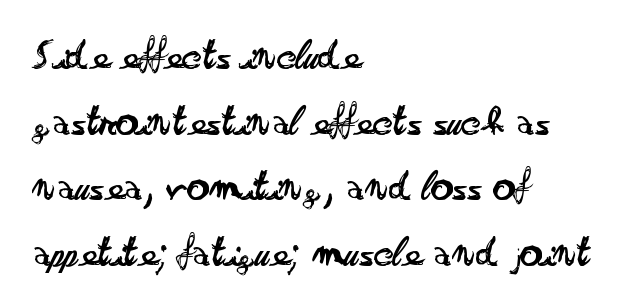
No word sits above an underline. Classification — sans serif. The font's upright variant was chosen for this text. Line beginnings align vertically; line endings do not. Spacing between characters is what you'd get straight out of the box. No heavy texture on the line: the type isn't bold.
